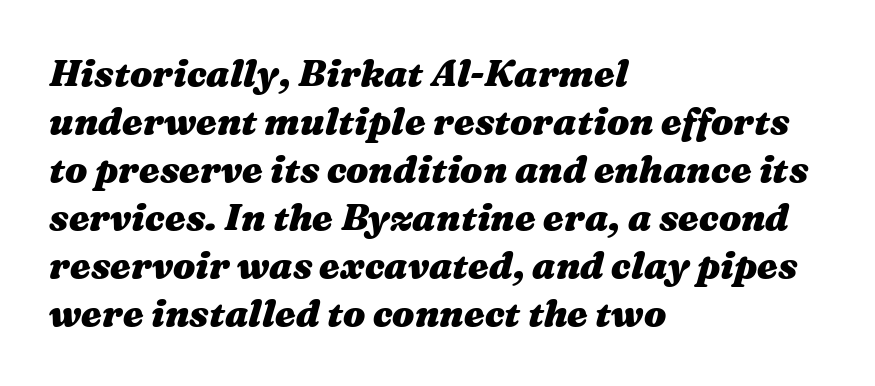
The image shows 37 px heavy, wide type, italic (leaning right); set left-aligned, normal line spacing (1.3x), normal letter spacing, not underlined; medium stroke contrast and a medium x-height.
